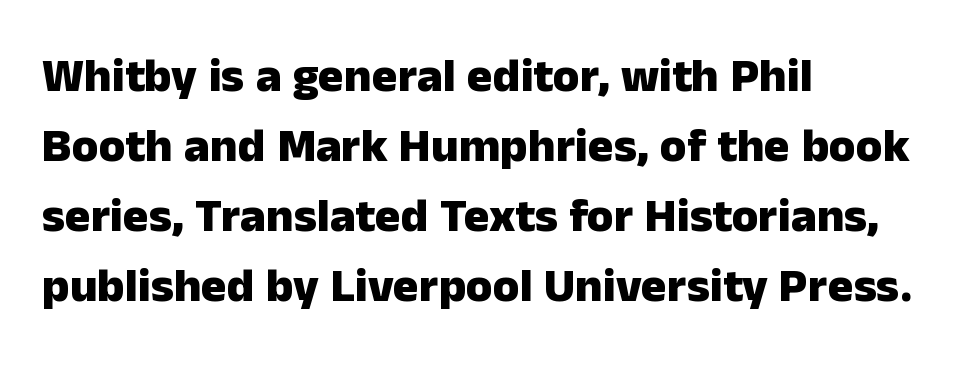
The image shows 48 px heavy sans-serif type, upright; set left-aligned, normal line spacing (1.46x), normal letter spacing, not underlined; low stroke contrast and a medium x-height.
